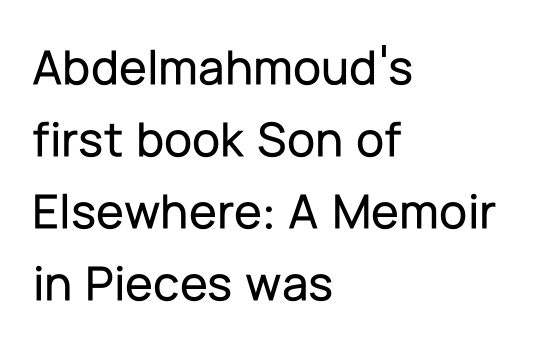
The image shows 51 px sans-serif type, upright; set left-aligned, normal line spacing (1.41x), normal letter spacing, not underlined; low stroke contrast and a medium x-height.
